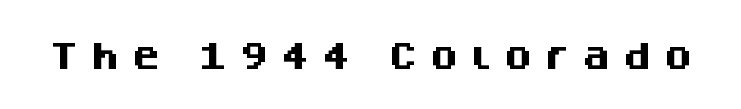
{"serif": "no", "italic": "no", "bold": "yes", "weight": "heavy", "width": "normal", "stroke_contrast": "medium", "x_height": "large", "monospaced": "no", "underline": "no", "letter_spacing": "wide", "letter_spacing_em": 0.41, "glyph_px": 29}
